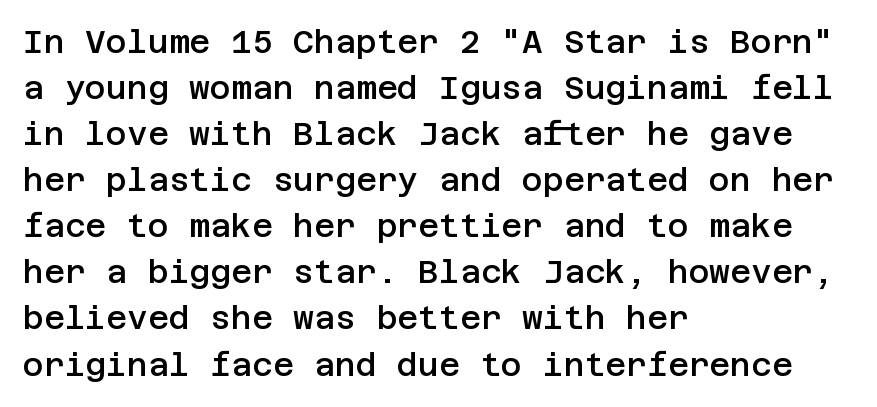
The image shows 32 px semibold sans-serif type, upright; set left-aligned, normal line spacing (1.44x), normal letter spacing, not underlined; low stroke contrast and a large x-height.
